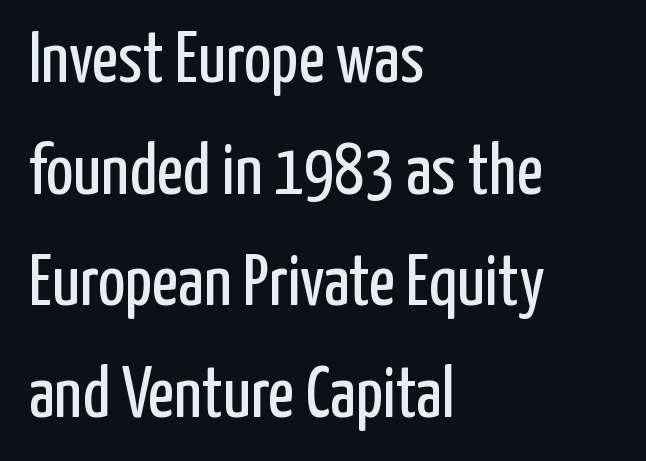
Q: Is the text bold? A: No.
Q: Is the text italic (slanted)? A: No, it is upright.
Q: Is the typeface a serif or a sans-serif typeface? A: Sans-serif.
Q: Is the text underlined? A: No.
Q: How is the paragraph aligned? A: Left-aligned.
Q: Is the spacing between letters normal or unusually wide? A: Normal.
Q: Is the spacing between lines tight, normal or loose? A: Normal.
Q: Width (condensed, normal, or wide)? A: Condensed.
Q: Stroke contrast? A: Low.
Q: x-height? A: Medium.
Q: Monospaced? A: No.
